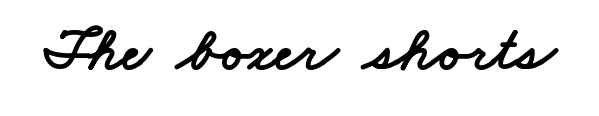
Nobody drew a line under any word here. Here the designer chose a conventional face with non-uniform glyph widths. The font family rendered here belongs to the sans-serif group. Between one letter and the next there's only the usual sliver of space.
